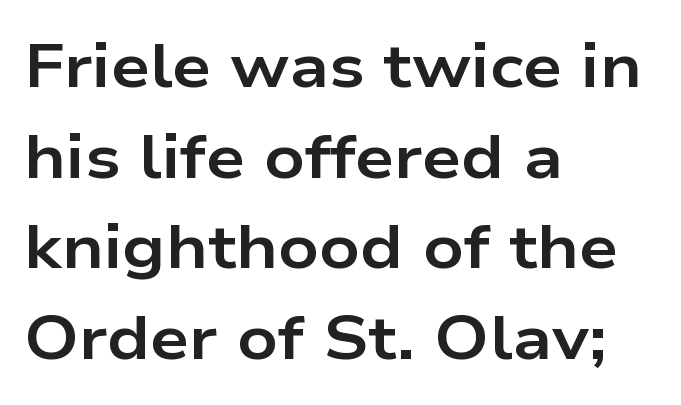
{"serif": "no", "italic": "no", "bold": "yes", "weight": "bold", "width": "wide", "stroke_contrast": "low", "x_height": "medium", "monospaced": "no", "underline": "no", "align": "left", "line_spacing": "normal", "line_spacing_ratio": 1.46, "letter_spacing": "normal", "letter_spacing_em": 0.0, "glyph_px": 62}
